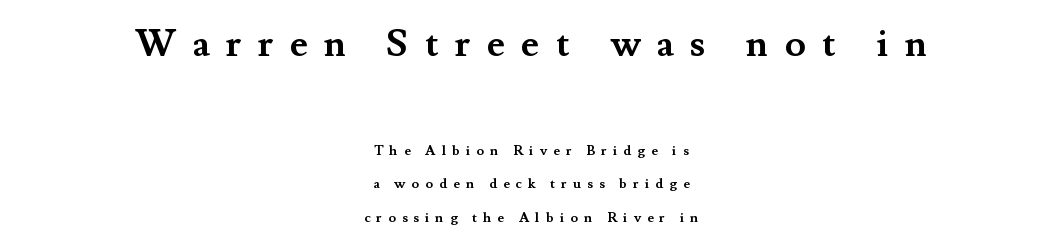
The image shows 38 px semibold serif type, upright; set centered, loose line spacing (2.4x), unusually wide letter spacing (+0.43 em), not underlined; the first (top) block is 2.71x larger; medium stroke contrast and a small x-height.
